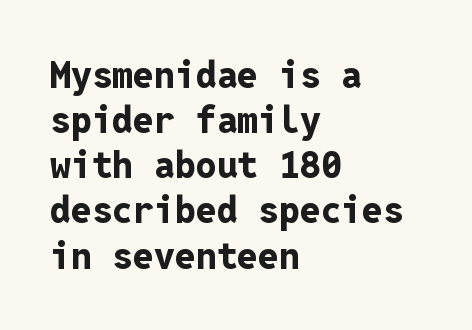
{"serif": "no", "italic": "no", "bold": "yes", "weight": "bold", "width": "normal", "stroke_contrast": "low", "x_height": "medium", "monospaced": "yes", "underline": "no", "align": "left", "line_spacing_ratio": 1.22, "letter_spacing": "normal", "letter_spacing_em": 0.0, "glyph_px": 37}
